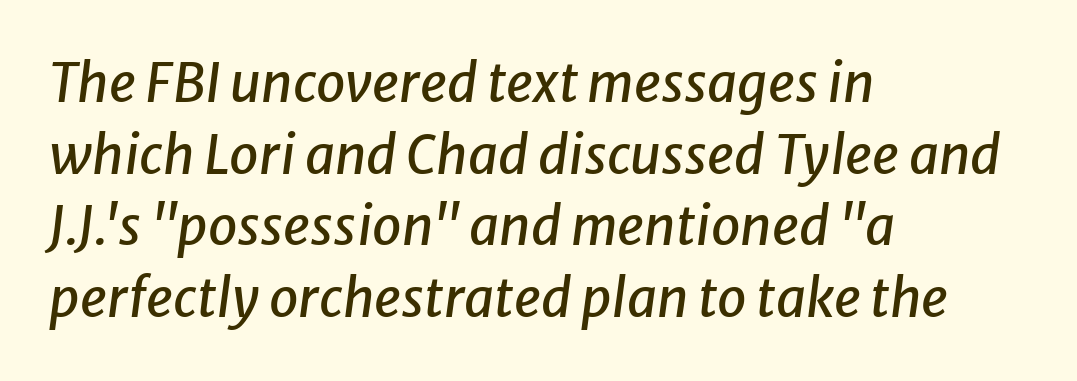
Emphasis-style slanted type is in use. Tracking here is standard; glyphs follow each other at the usual distance. The compositor pushed each line to the left boundary. Does the leading feel generous? No, just average. Each row of text sits above clean, open space. Character widths vary here, with narrow letters taking less room than wide ones.
